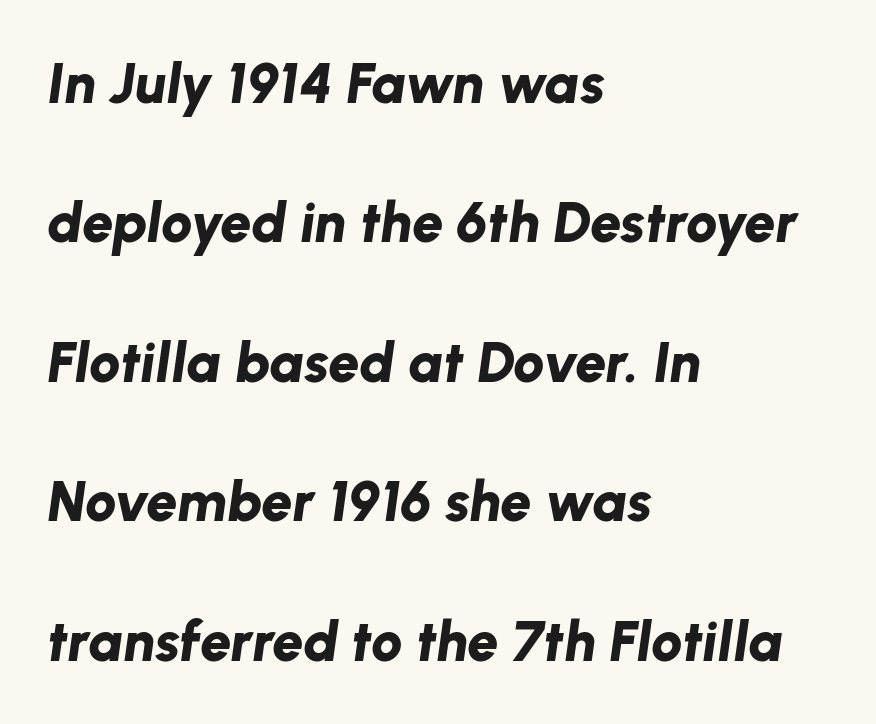
The image shows 56 px bold type, italic (leaning right); set left-aligned, loose line spacing (2.49x), normal letter spacing, not underlined; low stroke contrast and a medium x-height.
